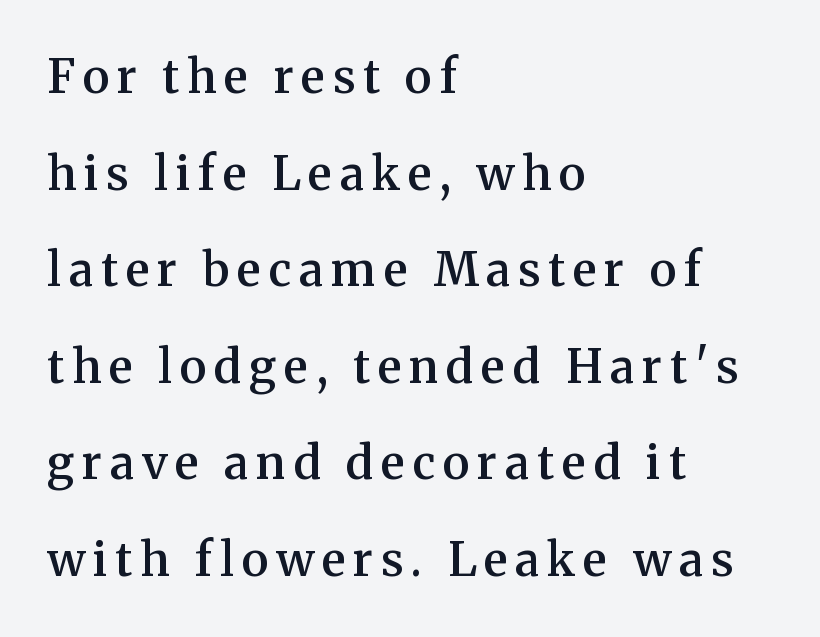
Q: Is the text bold? A: Semi-bold.
Q: Is the text italic (slanted)? A: No, it is upright.
Q: Is the typeface a serif or a sans-serif typeface? A: Serif.
Q: Is the text underlined? A: No.
Q: How is the paragraph aligned? A: Left-aligned.
Q: Is the spacing between lines tight, normal or loose? A: Loose.
Q: Width (condensed, normal, or wide)? A: Normal.
Q: Stroke contrast? A: Medium.
Q: x-height? A: Medium.
Q: Monospaced? A: No.
